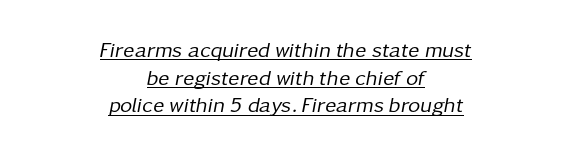
{"italic": "yes", "lean": "right", "slant_degrees": 11, "bold": "no", "underline": "yes", "align": "center", "line_spacing": "normal", "line_spacing_ratio": 1.32, "letter_spacing": "normal", "letter_spacing_em": 0.0, "glyph_px": 21}
